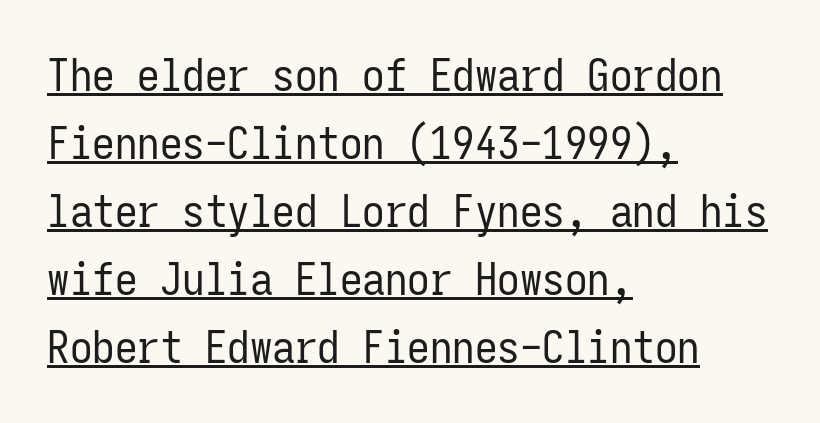
{"serif": "no", "italic": "no", "bold": "no", "weight": "regular", "width": "condensed", "stroke_contrast": "low", "x_height": "medium", "monospaced": "yes", "underline": "yes", "align": "left", "line_spacing": "normal", "line_spacing_ratio": 1.51, "letter_spacing": "normal", "letter_spacing_em": 0.0, "glyph_px": 45}
